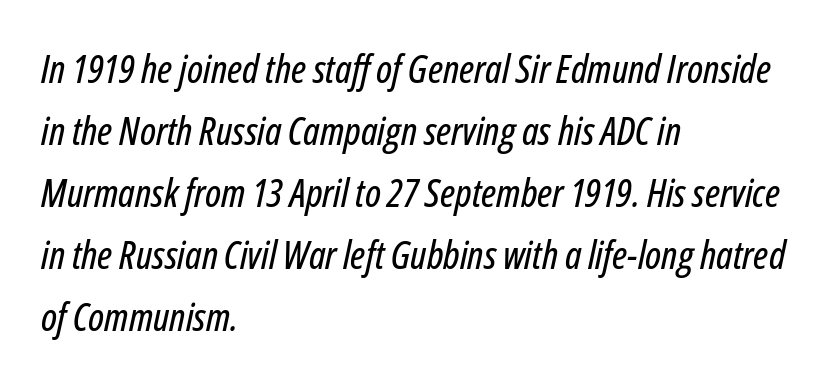
{"italic": "yes", "lean": "right", "slant_degrees": 12, "width": "condensed", "stroke_contrast": "low", "x_height": "medium", "monospaced": "no", "underline": "no", "align": "left", "line_spacing": "normal", "line_spacing_ratio": 1.59, "letter_spacing": "normal", "letter_spacing_em": 0.0, "glyph_px": 39}
